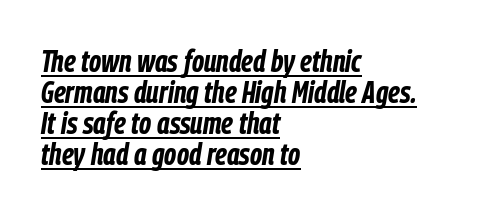
{"italic": "yes", "lean": "right", "slant_degrees": 9, "bold": "yes", "weight": "bold", "width": "condensed", "stroke_contrast": "low", "x_height": "medium", "monospaced": "no", "underline": "yes", "align": "left", "line_spacing": "tight", "line_spacing_ratio": 1.0, "letter_spacing": "normal", "letter_spacing_em": 0.0, "glyph_px": 31}
